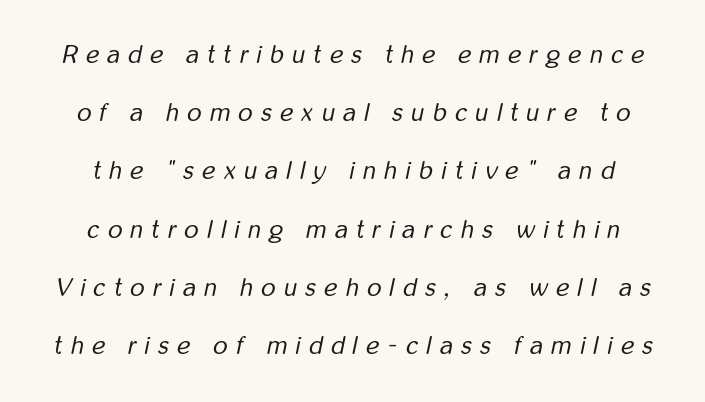
{"italic": "yes", "lean": "right", "slant_degrees": 12, "bold": "no", "underline": "no", "line_spacing": "loose", "line_spacing_ratio": 2.33, "letter_spacing": "wide", "letter_spacing_em": 0.34, "glyph_px": 25}
